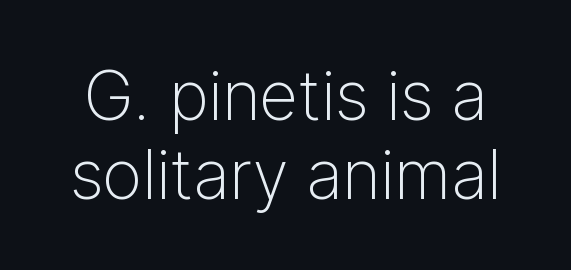
Spacing verdict: proportional, widths tailored to each character. Vertical strokes here are truly vertical. Check where the strokes stop: nothing finishes them off — pure sans. Bold? No — there's no thickening of the strokes. Only glyphs here, with clear space below each row. Caption: standard tracking, unaltered.
